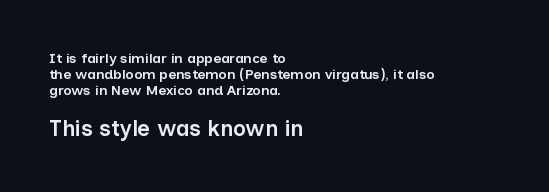
Q: Is the text bold? A: Semi-bold.
Q: Is the text italic (slanted)? A: No, it is upright.
Q: Is the text underlined? A: No.
Q: How is the paragraph aligned? A: Left-aligned.
Q: Is the spacing between letters normal or unusually wide? A: Normal.
Q: Which block of text is set in a larger size, the first (top) or the second (bottom)? A: The second (bottom) one.
